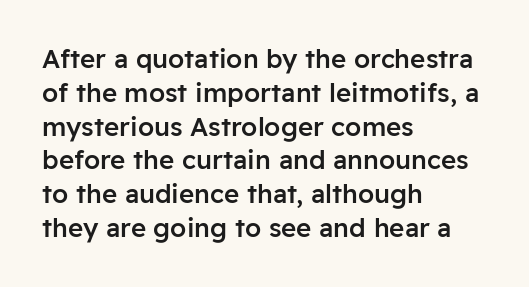
Look at the tracking — it's just the regular setting, nothing added. Line starts are locked; line ends wander. No word sits above an underline. The sample has been set in demibold, a notch under bold.
